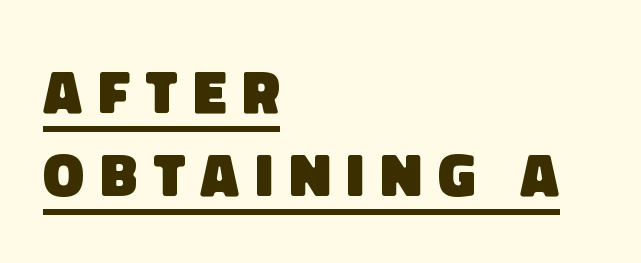
The image shows 61 px heavy sans-serif type; set left-aligned, normal line spacing (1.36x), unusually wide letter spacing (+0.26 em), underlined; low stroke contrast and a large x-height.
